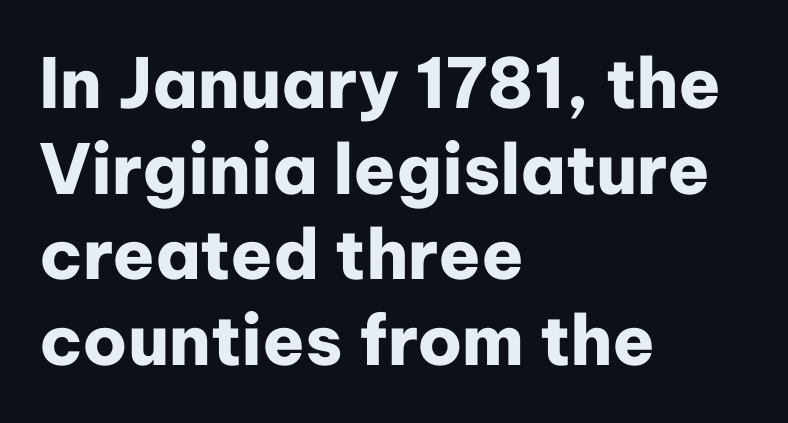
{"serif": "no", "italic": "no", "bold": "yes", "weight": "heavy", "width": "normal", "stroke_contrast": "low", "x_height": "medium", "monospaced": "no", "underline": "no", "align": "left", "line_spacing_ratio": 1.24, "letter_spacing": "normal", "letter_spacing_em": 0.0, "glyph_px": 69}
